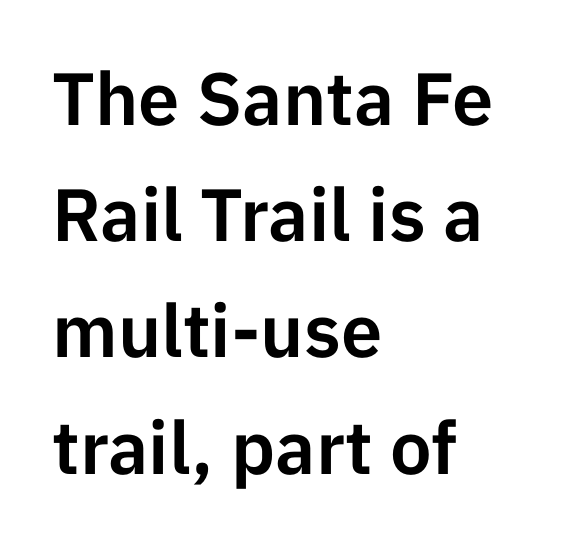
Glyph-to-glyph distance matches everyday printed text. Vertically, the passage feels balanced, rows spaced as you'd expect. The typesetter chose a ragged-right arrangement here. Serif or sans? Sans — the stroke terminals are bare. Spacing verdict: proportional, widths tailored to each character. Check under the words: just untouched page.
